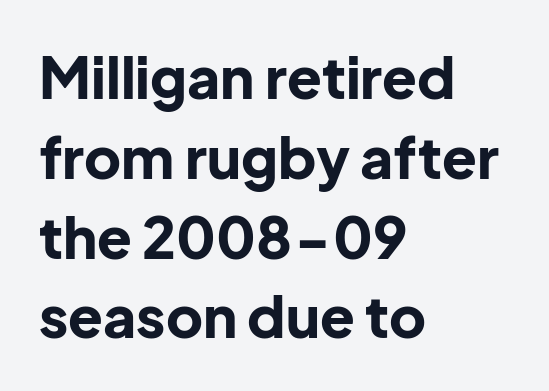
Q: Is the text bold? A: Yes.
Q: Is the text italic (slanted)? A: No, it is upright.
Q: Is the typeface a serif or a sans-serif typeface? A: Sans-serif.
Q: Is the text underlined? A: No.
Q: How is the paragraph aligned? A: Left-aligned.
Q: Is the spacing between letters normal or unusually wide? A: Normal.
Q: Is the spacing between lines tight, normal or loose? A: Normal.
Q: Width (condensed, normal, or wide)? A: Normal.
Q: Stroke contrast? A: Low.
Q: x-height? A: Medium.
Q: Monospaced? A: No.
